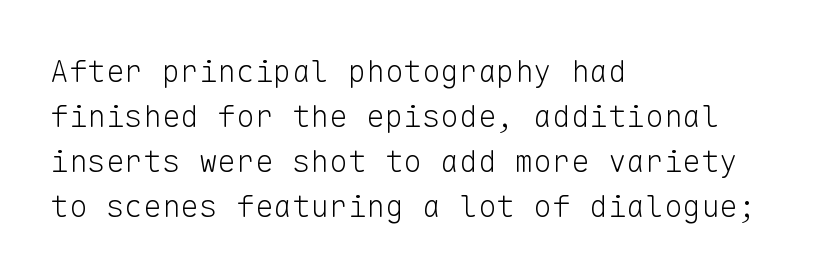
A bare baseline throughout the passage. Ascenders rise straight up at ninety degrees. These lines are set flush left with a ragged right edge. The letters look calm and open, with moderate or lighter stems. This sample has the even, mechanical cadence of fixed-width lettering.
